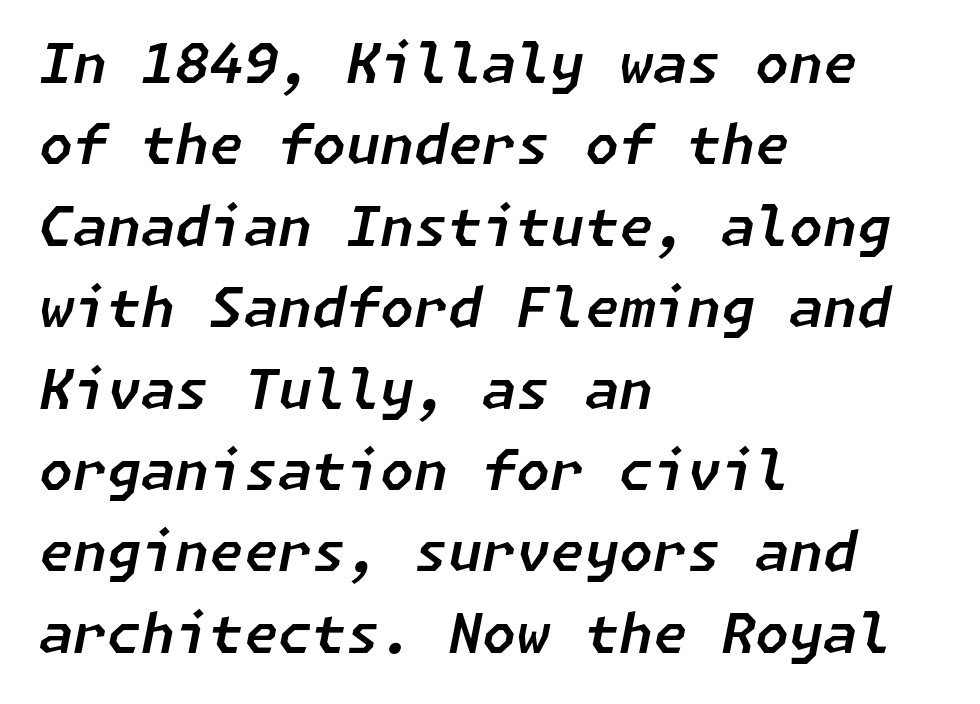
Q: Is the text italic (slanted)? A: Yes, it leans right by about 11 degrees.
Q: Is the text underlined? A: No.
Q: How is the paragraph aligned? A: Left-aligned.
Q: Is the spacing between letters normal or unusually wide? A: Normal.
Q: Is the spacing between lines tight, normal or loose? A: Normal.
Q: Width (condensed, normal, or wide)? A: Normal.
Q: Stroke contrast? A: Low.
Q: x-height? A: Medium.
